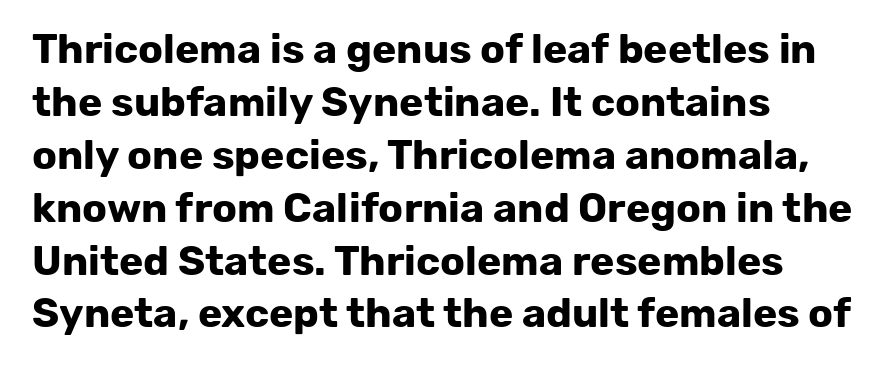
{"serif": "no", "italic": "no", "bold": "yes", "weight": "bold", "width": "normal", "stroke_contrast": "low", "x_height": "medium", "monospaced": "no", "underline": "no", "align": "left", "line_spacing": "normal", "line_spacing_ratio": 1.29, "letter_spacing": "normal", "letter_spacing_em": 0.0, "glyph_px": 41}
